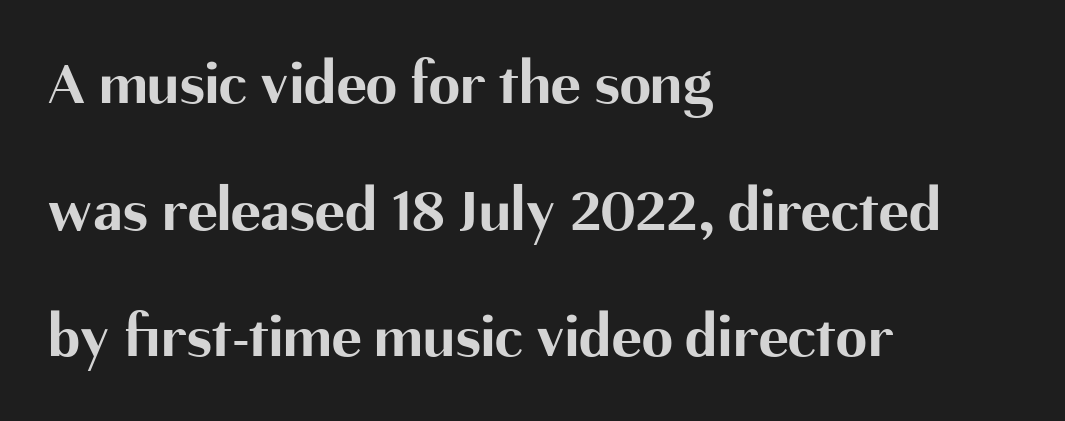
{"serif": "no", "italic": "no", "bold": "yes", "weight": "bold", "width": "normal", "stroke_contrast": "medium", "x_height": "medium", "monospaced": "no", "underline": "no", "align": "left", "line_spacing": "loose", "line_spacing_ratio": 2.01, "letter_spacing": "normal", "letter_spacing_em": 0.0, "glyph_px": 63}
